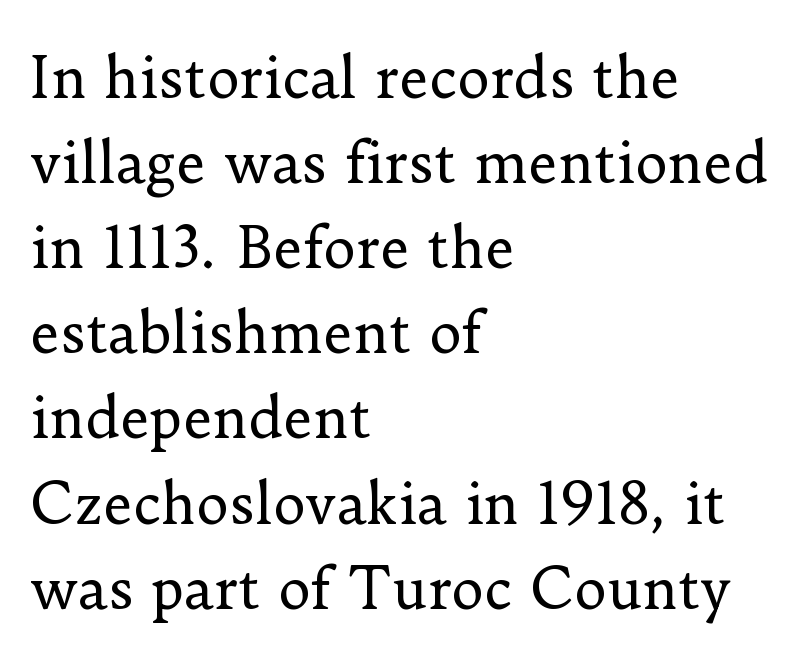
The image shows 56 px regular-weight serif type, upright; set left-aligned, normal line spacing (1.52x), normal letter spacing, not underlined; low stroke contrast and a small x-height.
